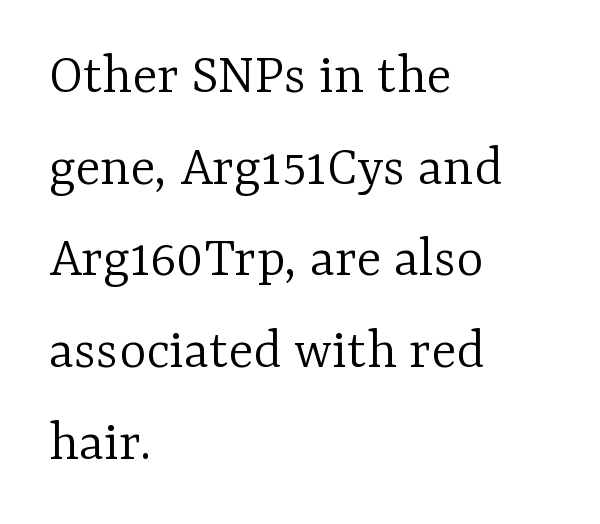
Stems and bowls with no extra thickness — not bold. In terms of leading, this rendering sits right in the middle. If you drew a line through each stem, it would be perfectly vertical. Regarding serifs, this sample has them.
